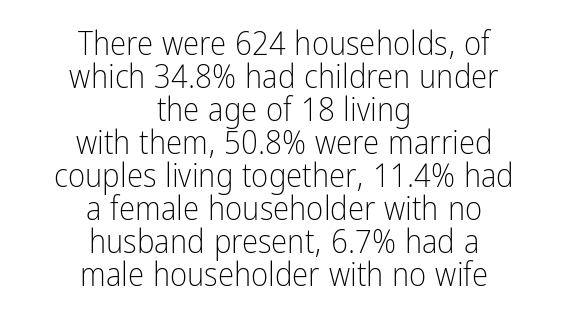
The image shows 33 px light, condensed sans-serif type, upright; set centered, tight line spacing (1.0x), normal letter spacing, not underlined; low stroke contrast and a medium x-height.
